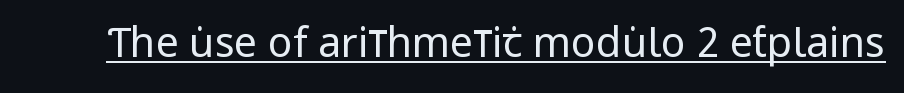
Q: Is the text bold? A: No.
Q: Is the text italic (slanted)? A: No, it is upright.
Q: Is the typeface a serif or a sans-serif typeface? A: Sans-serif.
Q: Is the text underlined? A: Yes.
Q: Is the spacing between letters normal or unusually wide? A: Normal.
Q: Width (condensed, normal, or wide)? A: Condensed.
Q: Stroke contrast? A: Low.
Q: x-height? A: Large.
Q: Monospaced? A: No.
